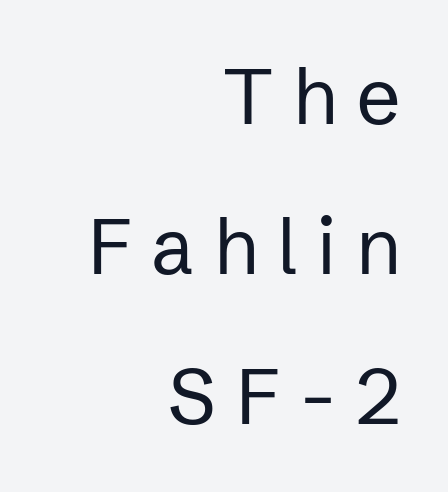
The foot of each line stays bare and open. To sum up the face: it is a sans, with no serifs. The line texture is sparse and dotted thanks to wide tracking. Varying glyph widths throughout — classic text-font behaviour. In CSS terms this would be text-align: right.
